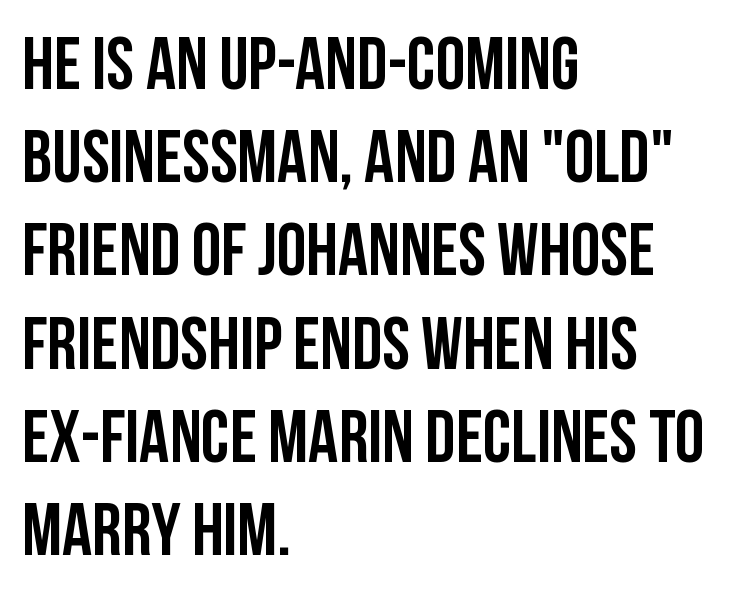
The image shows 74 px condensed sans-serif type, upright; set left-aligned, normal line spacing (1.26x), normal letter spacing, not underlined; low stroke contrast and a large x-height.
